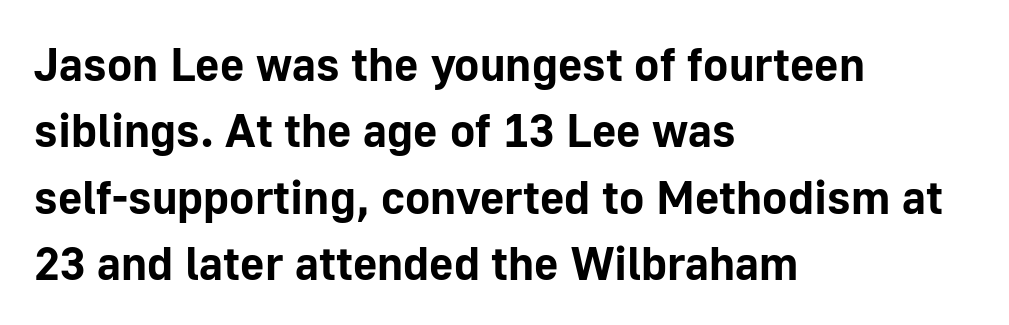
Typographically, this falls in the sans-serif category. A clean baseline with only descenders dipping below it. Reading down the column, the eye jumps a familiar distance to each next line. The text block is weighted toward the left margin, trailing off unevenly rightward.
